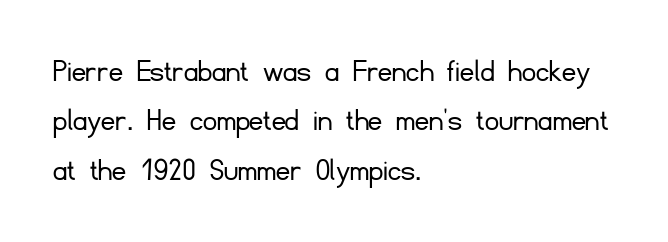
{"serif": "no", "italic": "no", "bold": "no", "weight": "light", "width": "normal", "stroke_contrast": "low", "x_height": "small", "monospaced": "no", "underline": "no", "align": "left", "line_spacing": "normal", "line_spacing_ratio": 1.45, "letter_spacing": "normal", "letter_spacing_em": 0.0, "glyph_px": 34}
